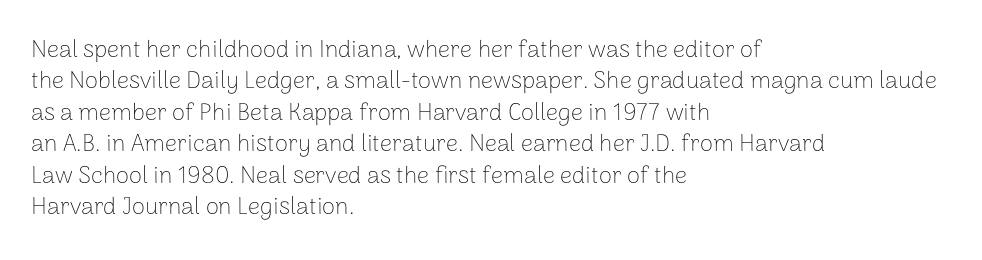
{"italic": "no", "bold": "no", "underline": "no", "align": "left", "line_spacing": "normal", "line_spacing_ratio": 1.31, "letter_spacing": "normal", "letter_spacing_em": 0.0, "glyph_px": 24}
